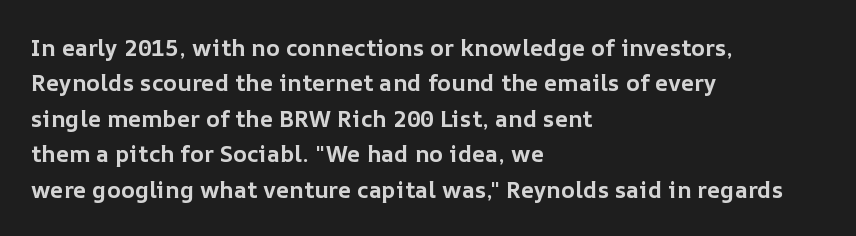
Q: Is the text bold? A: Yes.
Q: Is the text italic (slanted)? A: No, it is upright.
Q: Is the text underlined? A: No.
Q: How is the paragraph aligned? A: Left-aligned.
Q: Is the spacing between letters normal or unusually wide? A: Normal.
Q: Is the spacing between lines tight, normal or loose? A: Normal.
